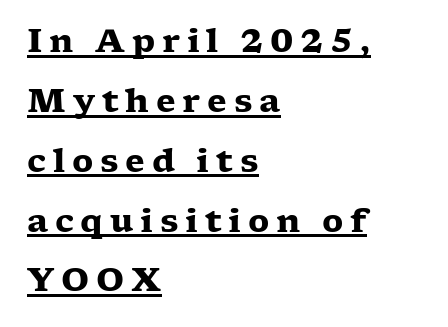
Varying glyph widths throughout — classic text-font behaviour. Observe the serifs anchoring each vertical stroke in this sample. Chunky letters — that's bold for sure. These lines stack with their left ends in a neat column.
